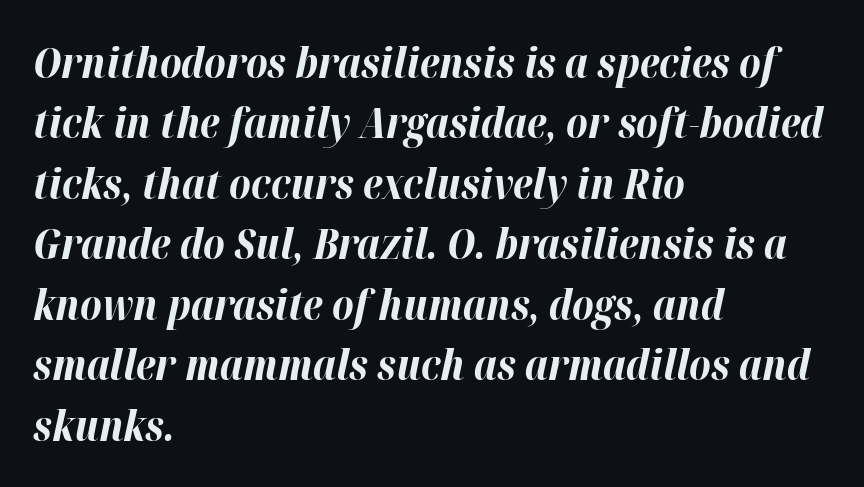
Q: Is the text bold? A: Yes.
Q: Is the text italic (slanted)? A: Yes, it leans right by about 12 degrees.
Q: Is the text underlined? A: No.
Q: How is the paragraph aligned? A: Left-aligned.
Q: Is the spacing between letters normal or unusually wide? A: Normal.
Q: Is the spacing between lines tight, normal or loose? A: Normal.
Q: Width (condensed, normal, or wide)? A: Normal.
Q: Stroke contrast? A: High.
Q: x-height? A: Medium.
Q: Monospaced? A: No.
